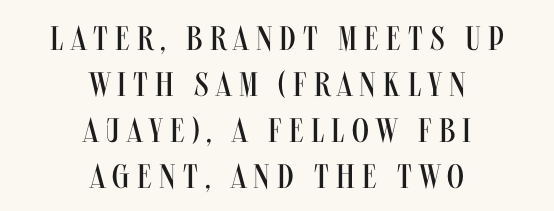
The image shows 34 px regular-weight, condensed sans-serif type, upright; set centered, normal line spacing (1.35x), unusually wide letter spacing (+0.21 em), not underlined; medium stroke contrast and a large x-height.
